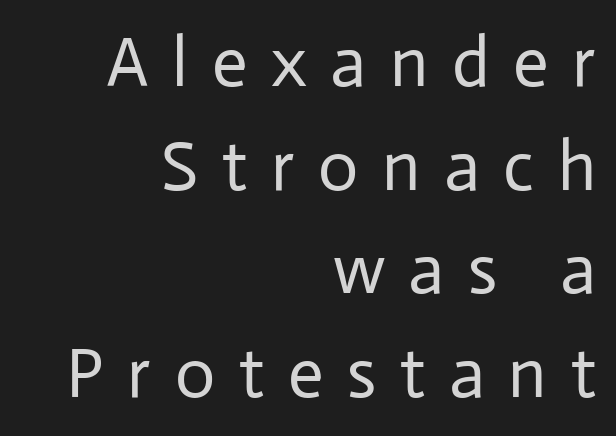
Type without underlining. The face used here is a sans, in the tradition of grotesques and geometrics. Caption: multi-line text, flush right, ragged left. The passage shown is not bold in any degree. Is there much room between lines? A standard amount, neither cramped nor airy.
